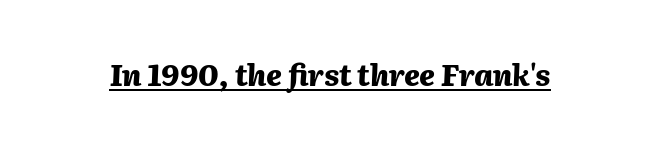
Is there an underline? Yes — a line sits under the letters. Is the type slanted? Yes — the strokes lean at a clear angle. The letters are bold, with thick, heavy strokes. Inter-character spacing is left at the font's built-in metrics. Note the varied advance widths — an 'i' is clearly narrower than an 'm'.
